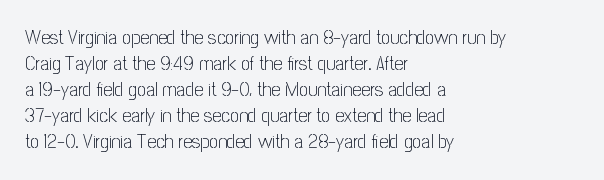
Q: Is the text bold? A: No.
Q: Is the text italic (slanted)? A: No, it is upright.
Q: Is the text underlined? A: No.
Q: How is the paragraph aligned? A: Left-aligned.
Q: Is the spacing between letters normal or unusually wide? A: Normal.
Q: Is the spacing between lines tight, normal or loose? A: Normal.
